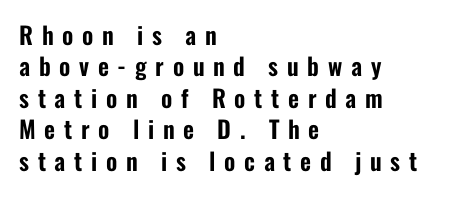
Only glyphs here, with clear space below each row. Caption: expanded tracking, letters set apart. Posture: straight, roman, zero tilt. Horizontally, the lines are justified to the leading edge only. One glance says typical: line gaps are just what's usual.
